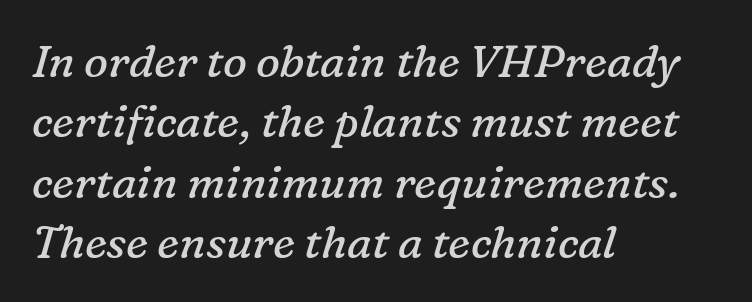
Nobody drew a line under any word here. This sample is left-justified, so line endings fall wherever the words run out. The font's italic variant was chosen for this text. Glyph-to-glyph distance matches everyday printed text.
